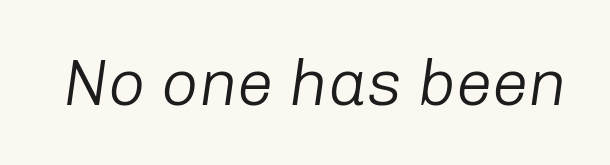
Q: Is the text bold? A: No.
Q: Is the text italic (slanted)? A: Yes, it leans right by about 8 degrees.
Q: Is the text underlined? A: No.
Q: Is the spacing between letters normal or unusually wide? A: Normal.
Q: Width (condensed, normal, or wide)? A: Normal.
Q: Stroke contrast? A: Low.
Q: x-height? A: Medium.
Q: Monospaced? A: No.
